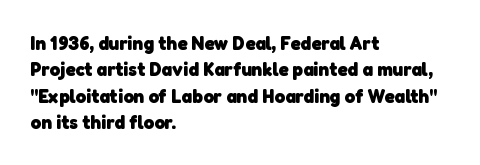
The image shows 20 px bold type; set left-aligned, normal line spacing (1.32x), normal letter spacing, not underlined.
